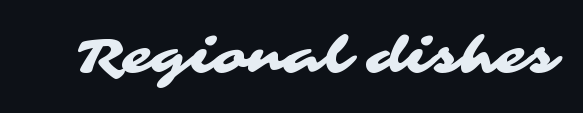
{"serif": "no", "width": "wide", "stroke_contrast": "medium", "x_height": "medium", "monospaced": "no", "underline": "no", "letter_spacing": "normal", "letter_spacing_em": 0.0, "glyph_px": 50}
